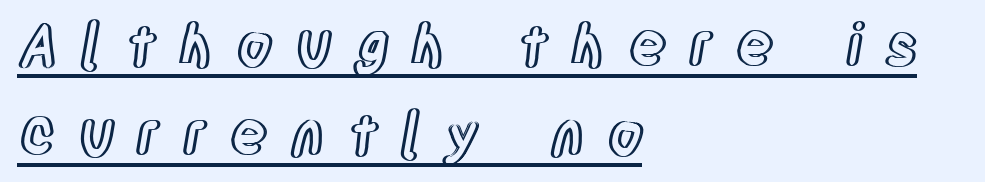
Q: Is the text italic (slanted)? A: Yes.
Q: Is the text underlined? A: Yes.
Q: How is the paragraph aligned? A: Left-aligned.
Q: Is the spacing between letters normal or unusually wide? A: Unusually wide.
Q: Is the spacing between lines tight, normal or loose? A: Normal.
Q: Width (condensed, normal, or wide)? A: Condensed.
Q: x-height? A: Large.
Q: Monospaced? A: No.
